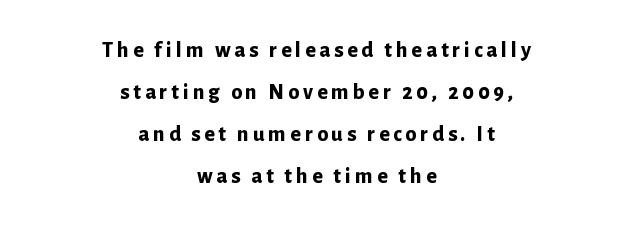
The image shows 22 px bold type, upright; set centered, loose line spacing (1.91x), not underlined.
